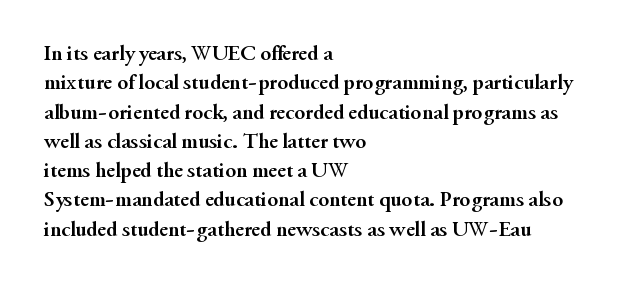
Q: Is the text bold? A: Yes.
Q: Is the text italic (slanted)? A: No, it is upright.
Q: Is the text underlined? A: No.
Q: How is the paragraph aligned? A: Left-aligned.
Q: Is the spacing between letters normal or unusually wide? A: Normal.
Q: Is the spacing between lines tight, normal or loose? A: Normal.
